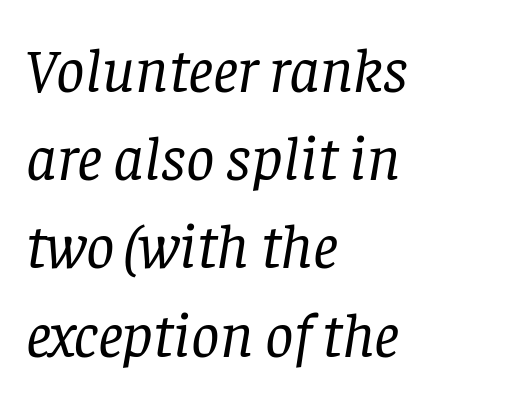
The passage shown has conventional tracking throughout. Note the varied advance widths — an 'i' is clearly narrower than an 'm'. One glance says typical: line gaps are just what's usual. The weight would be labelled regular, book, light, or lighter still. Lines of text with bare space underneath. Classification — serif.
